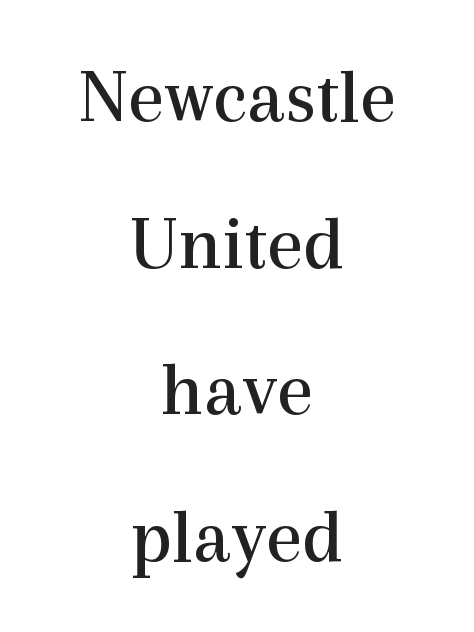
{"serif": "yes", "italic": "no", "bold": "no", "weight": "regular", "width": "normal", "x_height": "medium", "monospaced": "no", "underline": "no", "align": "center", "line_spacing_ratio": 1.88, "letter_spacing": "normal", "letter_spacing_em": 0.0, "glyph_px": 78}
